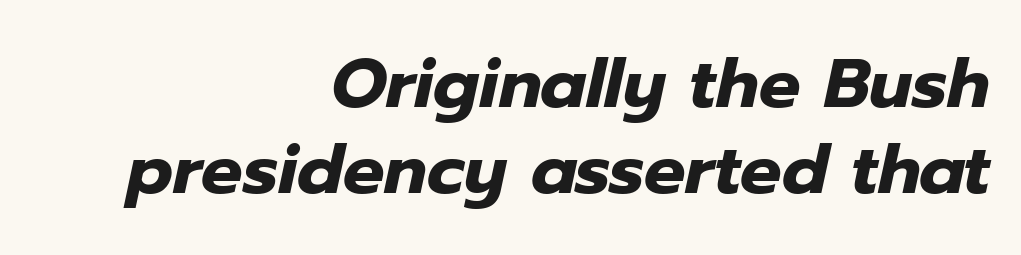
The rendering uses natural spacing where letterforms have individual widths. This rendering features lettering with no underline. A dark, heavy texture on the line: the type is bold. How would I describe the line gaps? Plain and ordinary. Would a proofreader flag this as italicized? Yes. All the whitespace from short lines collects on the left.
